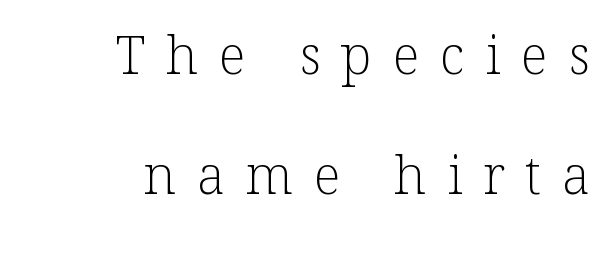
Q: Is the text bold? A: No.
Q: Is the text italic (slanted)? A: No, it is upright.
Q: Is the typeface a serif or a sans-serif typeface? A: Serif.
Q: Is the text underlined? A: No.
Q: How is the paragraph aligned? A: Right-aligned.
Q: Is the spacing between letters normal or unusually wide? A: Unusually wide.
Q: Is the spacing between lines tight, normal or loose? A: Loose.
Q: Width (condensed, normal, or wide)? A: Normal.
Q: Stroke contrast? A: Low.
Q: x-height? A: Medium.
Q: Monospaced? A: No.
